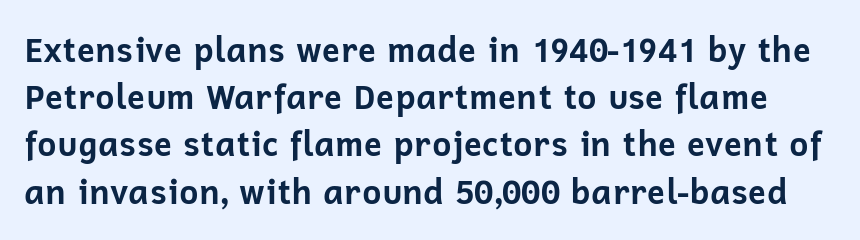
Q: Is the text bold? A: Yes.
Q: Is the text italic (slanted)? A: No, it is upright.
Q: Is the typeface a serif or a sans-serif typeface? A: Sans-serif.
Q: Is the text underlined? A: No.
Q: Is the spacing between letters normal or unusually wide? A: Normal.
Q: Is the spacing between lines tight, normal or loose? A: Normal.
Q: Width (condensed, normal, or wide)? A: Normal.
Q: Stroke contrast? A: Low.
Q: x-height? A: Medium.
Q: Monospaced? A: No.
